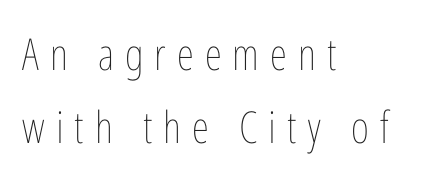
The image shows 44 px thin, condensed type, upright; set left-aligned, normal line spacing (1.66x), unusually wide letter spacing (+0.25 em), not underlined; low stroke contrast and a medium x-height.
